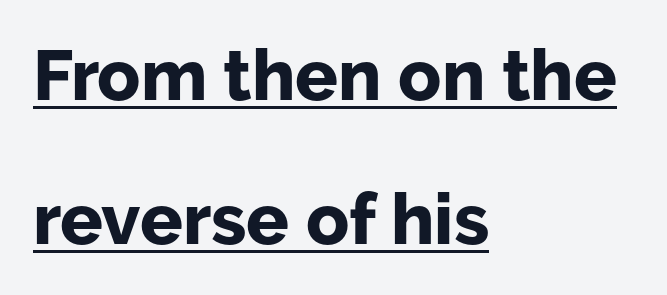
Q: Is the text bold? A: Yes.
Q: Is the text italic (slanted)? A: No, it is upright.
Q: Is the typeface a serif or a sans-serif typeface? A: Sans-serif.
Q: Is the text underlined? A: Yes.
Q: How is the paragraph aligned? A: Left-aligned.
Q: Is the spacing between letters normal or unusually wide? A: Normal.
Q: Is the spacing between lines tight, normal or loose? A: Loose.
Q: Width (condensed, normal, or wide)? A: Normal.
Q: Stroke contrast? A: Low.
Q: x-height? A: Medium.
Q: Monospaced? A: No.
